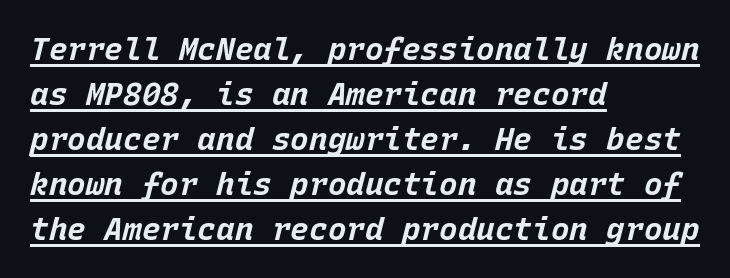
{"italic": "yes", "lean": "right", "slant_degrees": 15, "bold": "yes", "weight": "bold", "width": "normal", "stroke_contrast": "low", "x_height": "large", "monospaced": "yes", "underline": "yes", "align": "left", "line_spacing": "normal", "line_spacing_ratio": 1.45, "letter_spacing": "normal", "letter_spacing_em": 0.0, "glyph_px": 31}
